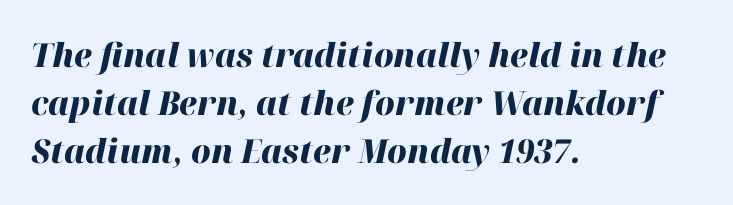
Look at the tracking — it's just the regular setting, nothing added. The passage shown is emphatically bold. Descenders hang freely into open space. This sample uses an oblique cut, with every glyph tilted off the vertical. A student would call this left alignment; a typographer would say flush left, rag right.
